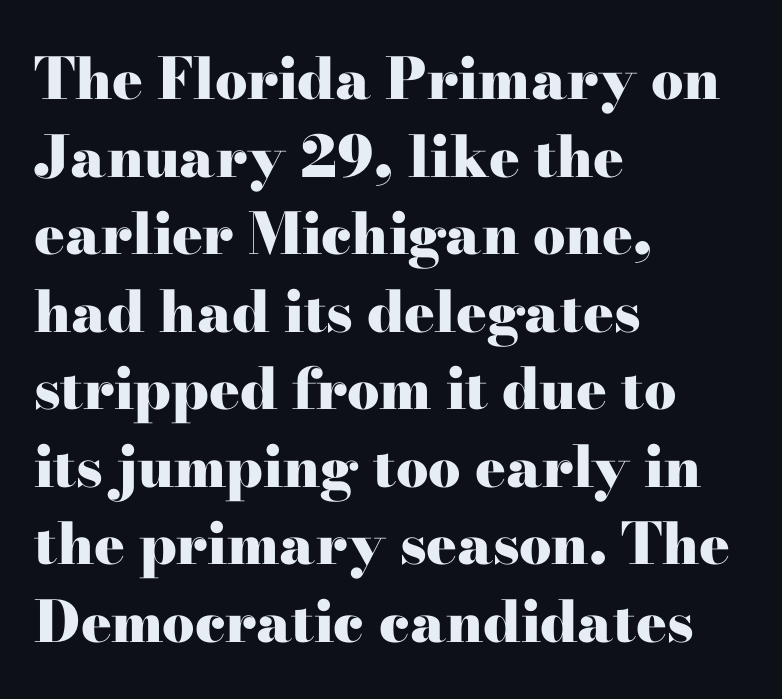
The image shows 57 px heavy, wide serif type, upright; set left-aligned, normal line spacing (1.36x), normal letter spacing, not underlined; high stroke contrast and a small x-height.
